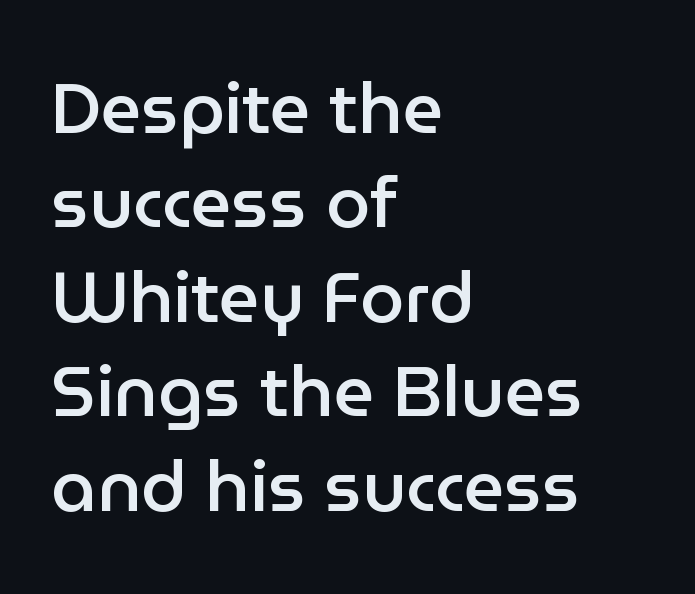
Q: Is the text bold? A: Semi-bold.
Q: Is the text italic (slanted)? A: No, it is upright.
Q: Is the typeface a serif or a sans-serif typeface? A: Sans-serif.
Q: Is the text underlined? A: No.
Q: How is the paragraph aligned? A: Left-aligned.
Q: Is the spacing between letters normal or unusually wide? A: Normal.
Q: Is the spacing between lines tight, normal or loose? A: Normal.
Q: Width (condensed, normal, or wide)? A: Normal.
Q: Stroke contrast? A: Low.
Q: x-height? A: Medium.
Q: Monospaced? A: No.
